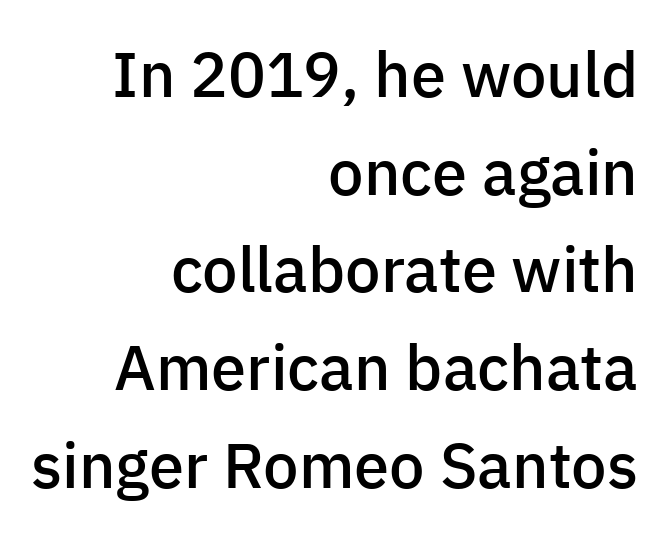
In terms of letterspacing, this is plain default setting. Designer's note — italics off, roman on. The font is running at a semibold setting, under full bold. The space between consecutive lines is moderate. Plain, unruled lines of type. Horizontally, the lines are justified to the trailing edge only.
